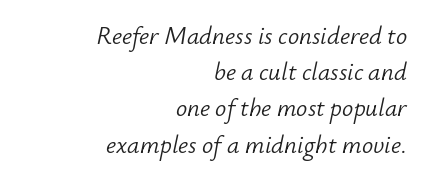
The passage is arranged like a letterhead date or caption credit — flush right. A typesetter would mark this as italic. The space beneath each line is pristine and unruled. Weight: regular or lighter.
